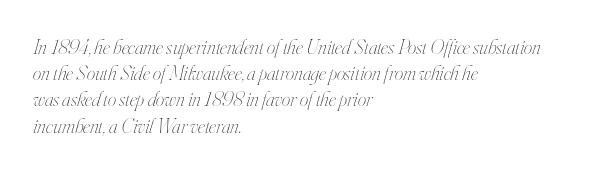
The image shows 21 px text type, italic (leaning right); set left-aligned, normal line spacing (1.25x), normal letter spacing, not underlined.
